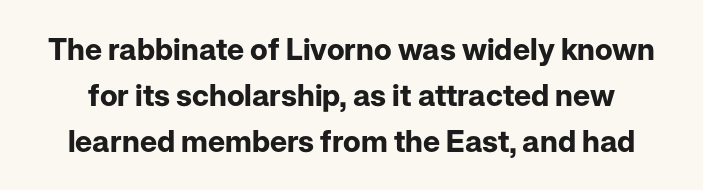
Characters remain perfectly vertical along every line. Descenders are the only things crossing below the line. Notice how thick the strokes are: this is what a full bold looks like. Classification — sans serif. Spacing verdict: proportional, widths tailored to each character.
